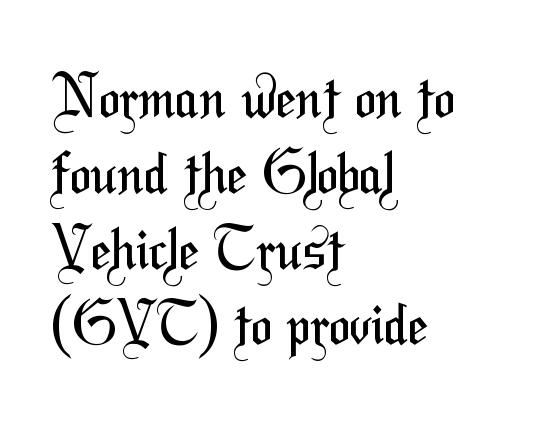
Honestly, the row spacing looks completely unremarkable. The passage shown has conventional tracking throughout. Nothing sits at the stroke ends, so this counts as sans-serif. Nobody drew a line under any word here. Reading down the block, your eye returns to a fixed left position each line.
